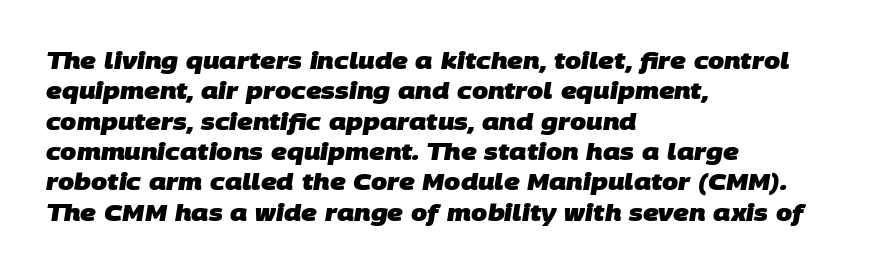
The image shows 23 px bold type; set left-aligned, normal line spacing (1.32x), normal letter spacing, not underlined.
